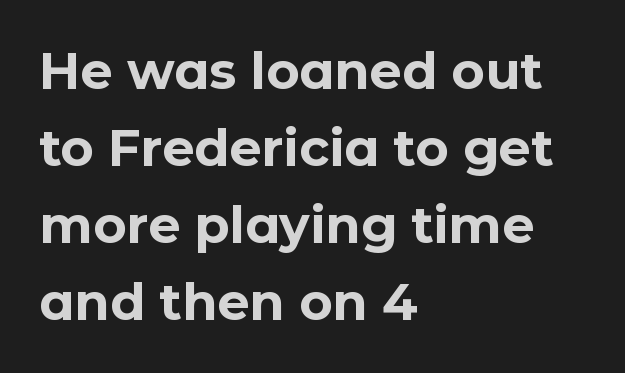
The image shows 51 px bold sans-serif type, upright; set left-aligned, normal line spacing (1.51x), normal letter spacing, not underlined; low stroke contrast and a medium x-height.
